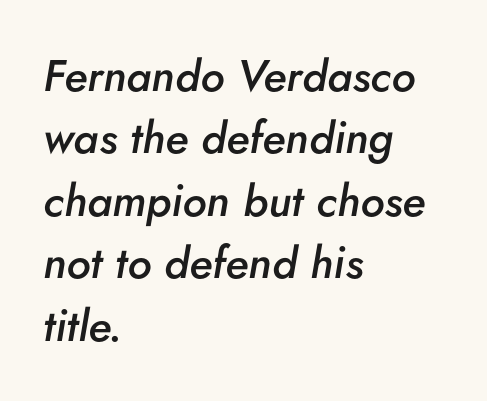
The image shows 44 px semibold type, italic (leaning right); set left-aligned, normal line spacing (1.42x), normal letter spacing, not underlined; low stroke contrast and a small x-height.
